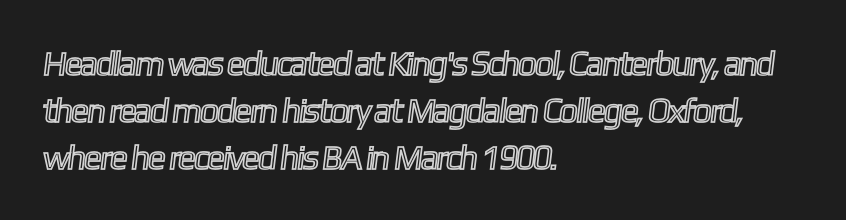
Q: Is the text underlined? A: No.
Q: How is the paragraph aligned? A: Left-aligned.
Q: Is the spacing between letters normal or unusually wide? A: Normal.
Q: Is the spacing between lines tight, normal or loose? A: Normal.
Q: Width (condensed, normal, or wide)? A: Condensed.
Q: x-height? A: Medium.
Q: Monospaced? A: No.
